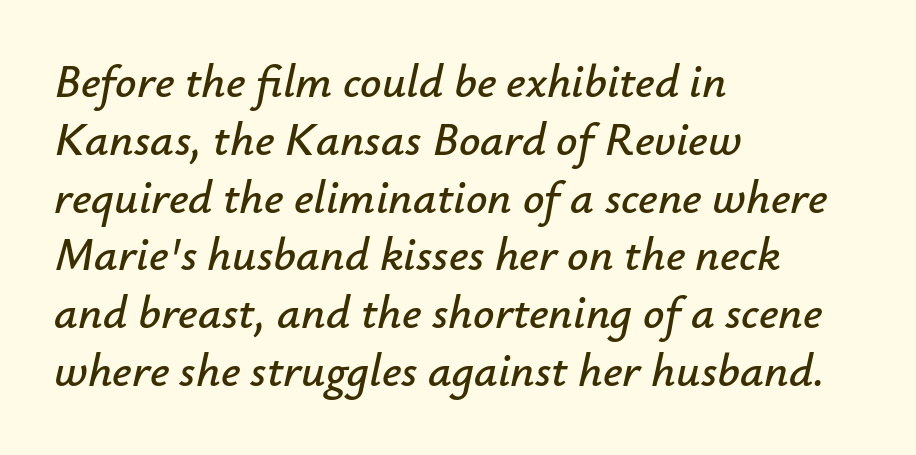
{"italic": "yes", "lean": "right", "slant_degrees": 12, "width": "normal", "stroke_contrast": "low", "x_height": "small", "monospaced": "no", "underline": "no", "align": "left", "line_spacing_ratio": 1.23, "letter_spacing": "normal", "letter_spacing_em": 0.0, "glyph_px": 47}
